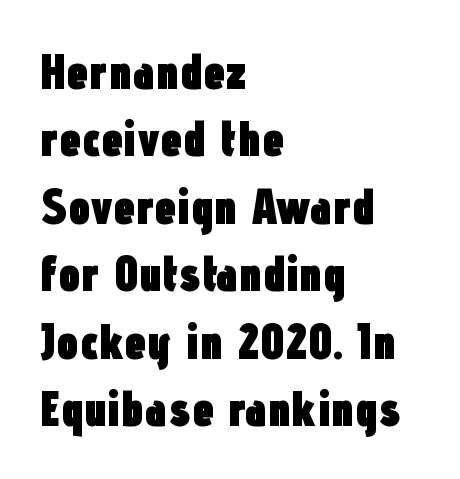
Think of a printed novel: that variable character pitch is what you see here. The line texture is even and compact thanks to regular tracking. The font is running at its bold setting. You can tell from the bare stems that sans-serif type was used. Quick note: underline off.
